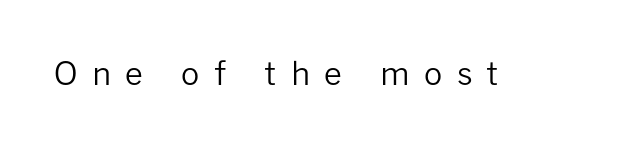
Q: Is the text bold? A: No.
Q: Is the text italic (slanted)? A: No, it is upright.
Q: Is the typeface a serif or a sans-serif typeface? A: Sans-serif.
Q: Is the text underlined? A: No.
Q: Is the spacing between letters normal or unusually wide? A: Unusually wide.
Q: Width (condensed, normal, or wide)? A: Normal.
Q: Stroke contrast? A: Low.
Q: x-height? A: Medium.
Q: Monospaced? A: No.
